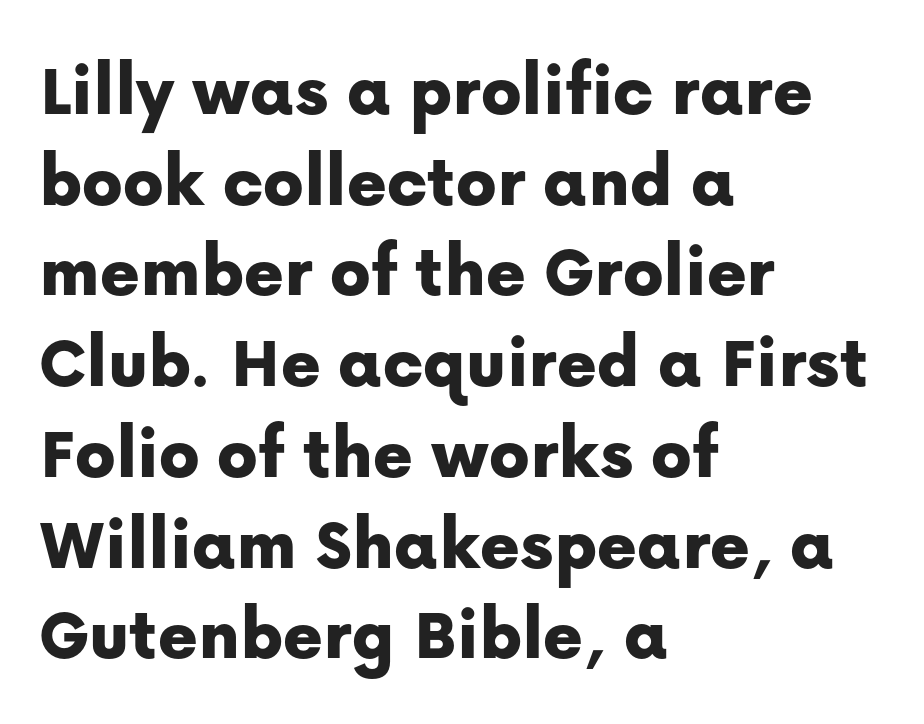
The image shows 75 px sans-serif type, upright; set left-aligned, line spacing 1.21x, normal letter spacing, not underlined; low stroke contrast and a medium x-height.
